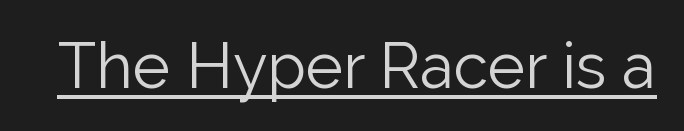
The image shows 63 px light sans-serif type, upright; set normal letter spacing, underlined; low stroke contrast and a medium x-height.
